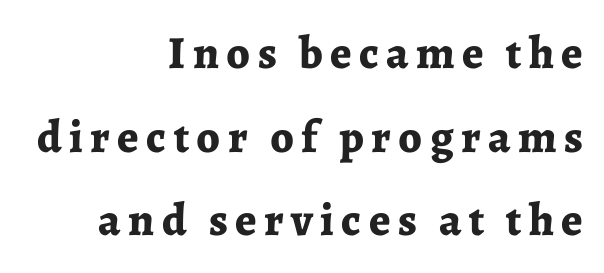
The image shows 46 px bold serif type, upright; set right-aligned, line spacing 1.82x, not underlined; low stroke contrast and a medium x-height.
